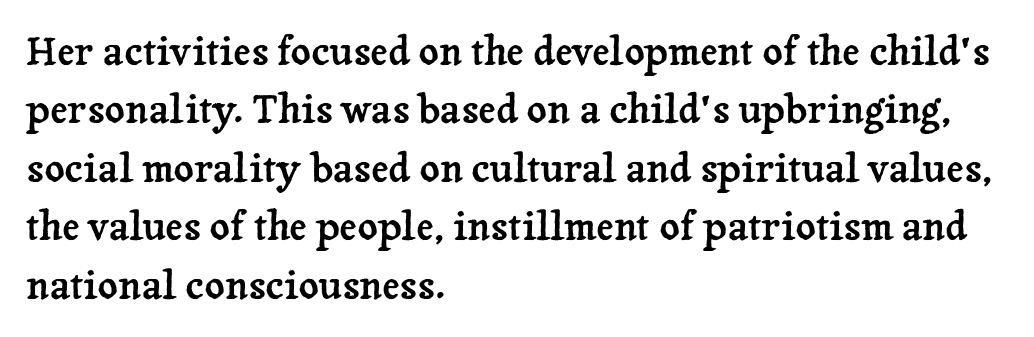
{"serif": "yes", "italic": "no", "width": "normal", "stroke_contrast": "low", "x_height": "medium", "monospaced": "no", "underline": "no", "align": "left", "line_spacing": "normal", "line_spacing_ratio": 1.5, "letter_spacing": "normal", "letter_spacing_em": 0.0, "glyph_px": 39}
